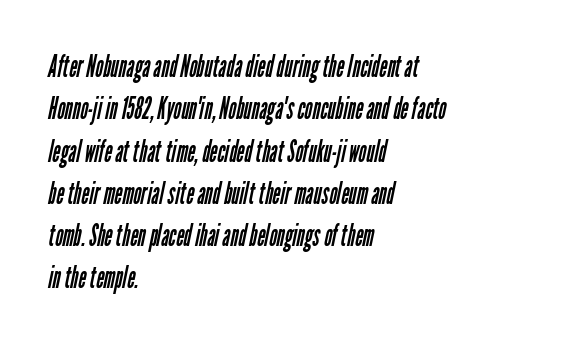
Q: Is the text bold? A: No.
Q: Is the typeface a serif or a sans-serif typeface? A: Sans-serif.
Q: Is the text underlined? A: No.
Q: How is the paragraph aligned? A: Left-aligned.
Q: Is the spacing between letters normal or unusually wide? A: Normal.
Q: Is the spacing between lines tight, normal or loose? A: Normal.
Q: Width (condensed, normal, or wide)? A: Condensed.
Q: Stroke contrast? A: Low.
Q: x-height? A: Medium.
Q: Monospaced? A: No.
